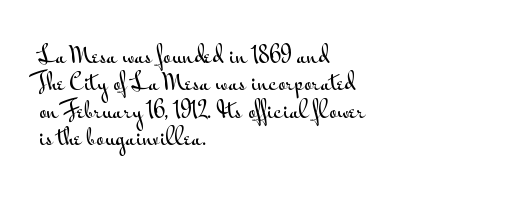
The image shows 22 px text type; set left-aligned, line spacing 1.24x, normal letter spacing, not underlined.
